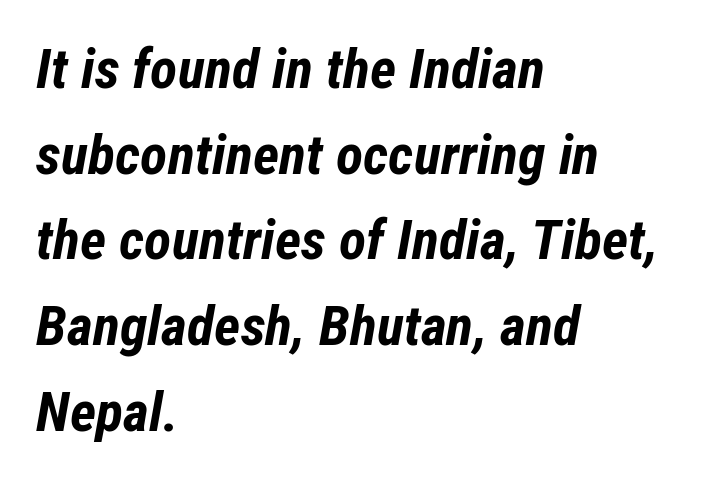
Descenders are the only things crossing below the line. Posture: slanted. Honestly, the row spacing looks completely unremarkable. As a designer I'd log this as weight 700, bold. The horizontal fit of the characters is conventional and even.
